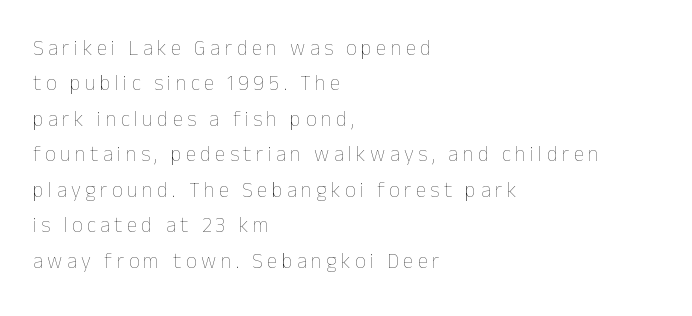
{"italic": "no", "bold": "no", "underline": "no", "align": "left", "line_spacing": "normal", "line_spacing_ratio": 1.69, "letter_spacing": "wide", "letter_spacing_em": 0.21, "glyph_px": 21}
